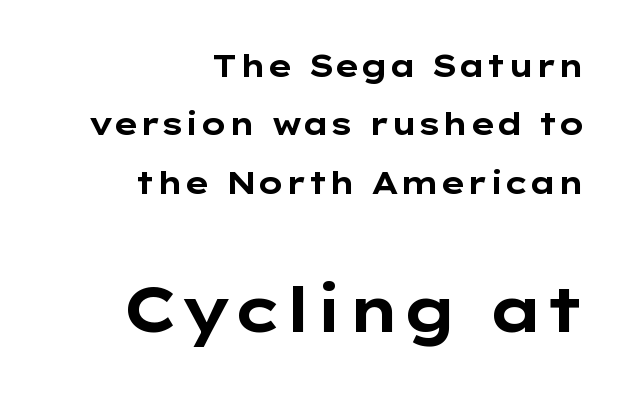
{"serif": "no", "italic": "no", "bold": "yes", "weight": "bold", "width": "wide", "stroke_contrast": "low", "x_height": "medium", "monospaced": "no", "underline": "no", "align": "right", "line_spacing_ratio": 1.88, "letter_spacing": "normal", "letter_spacing_em": 0.0, "larger_block": "second", "size_ratio": 2.0, "glyph_px": 62}
